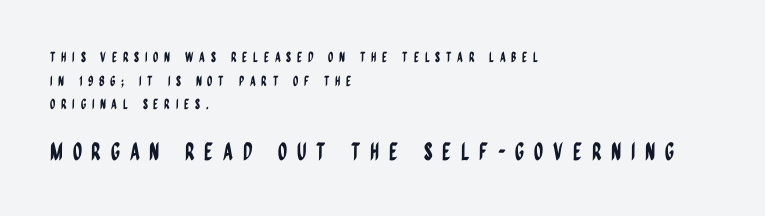
A typesetter would mark this as roman, not italic. The setting favours the left margin, as ordinary paragraphs usually do. Interline gaps are of average width in this sample. Characters follow at a spacing far wider than the type designer built in.
